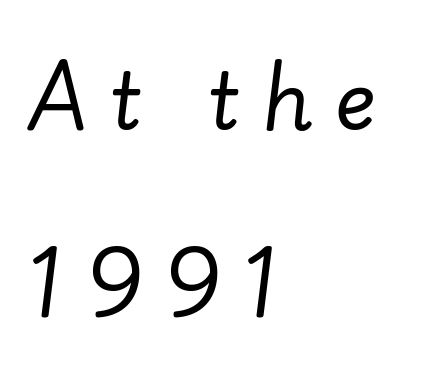
Q: Is the text bold? A: No.
Q: Is the text italic (slanted)? A: Yes, it leans right by about 7 degrees.
Q: Is the text underlined? A: No.
Q: How is the paragraph aligned? A: Left-aligned.
Q: Is the spacing between letters normal or unusually wide? A: Unusually wide.
Q: Is the spacing between lines tight, normal or loose? A: Loose.
Q: Width (condensed, normal, or wide)? A: Normal.
Q: Stroke contrast? A: Low.
Q: x-height? A: Small.
Q: Monospaced? A: No.
